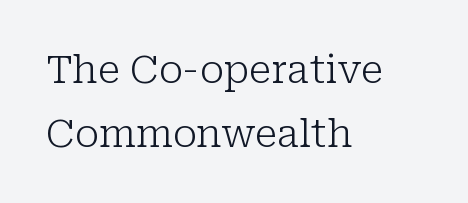
Q: Is the text bold? A: No.
Q: Is the text italic (slanted)? A: No, it is upright.
Q: Is the typeface a serif or a sans-serif typeface? A: Serif.
Q: Is the text underlined? A: No.
Q: How is the paragraph aligned? A: Left-aligned.
Q: Is the spacing between letters normal or unusually wide? A: Normal.
Q: Is the spacing between lines tight, normal or loose? A: Normal.
Q: Width (condensed, normal, or wide)? A: Normal.
Q: Stroke contrast? A: Low.
Q: x-height? A: Medium.
Q: Monospaced? A: No.
